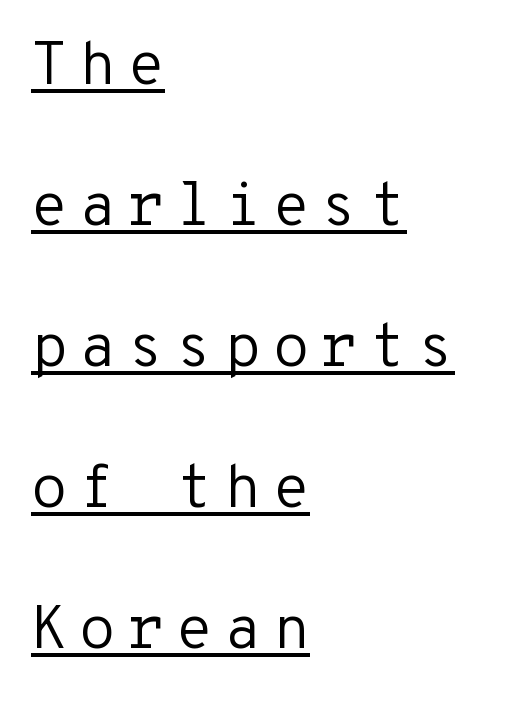
Q: Is the text bold? A: No.
Q: Is the text italic (slanted)? A: No, it is upright.
Q: Is the typeface a serif or a sans-serif typeface? A: Sans-serif.
Q: Is the text underlined? A: Yes.
Q: How is the paragraph aligned? A: Left-aligned.
Q: Is the spacing between lines tight, normal or loose? A: Loose.
Q: Width (condensed, normal, or wide)? A: Normal.
Q: Stroke contrast? A: Low.
Q: x-height? A: Medium.
Q: Monospaced? A: Yes.
